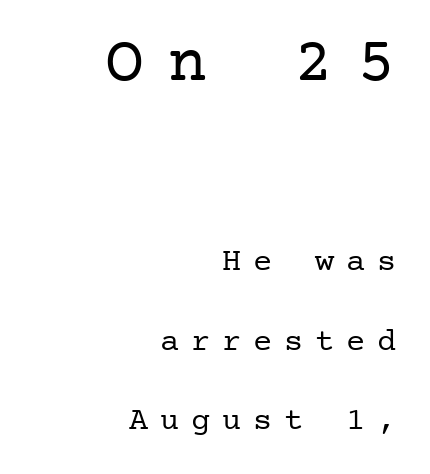
Q: Is the text bold? A: No.
Q: Is the text italic (slanted)? A: No, it is upright.
Q: Is the typeface a serif or a sans-serif typeface? A: Serif.
Q: Is the text underlined? A: No.
Q: How is the paragraph aligned? A: Right-aligned.
Q: Is the spacing between letters normal or unusually wide? A: Unusually wide.
Q: Is the spacing between lines tight, normal or loose? A: Loose.
Q: Which block of text is set in a larger size, the first (top) or the second (bottom)? A: The first (top) one.
Q: Width (condensed, normal, or wide)? A: Normal.
Q: Stroke contrast? A: Low.
Q: x-height? A: Medium.
